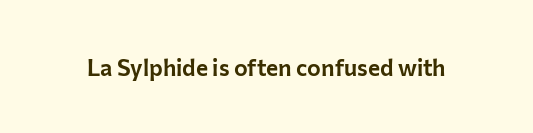
The image shows 23 px text type, upright; set normal letter spacing, not underlined.
